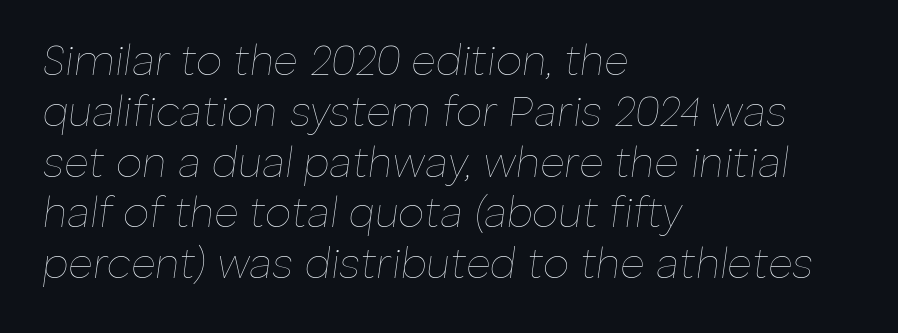
{"italic": "yes", "lean": "right", "slant_degrees": 8, "bold": "no", "weight": "thin", "width": "normal", "stroke_contrast": "low", "x_height": "medium", "monospaced": "no", "underline": "no", "align": "left", "line_spacing_ratio": 1.21, "letter_spacing": "normal", "letter_spacing_em": 0.0, "glyph_px": 42}
